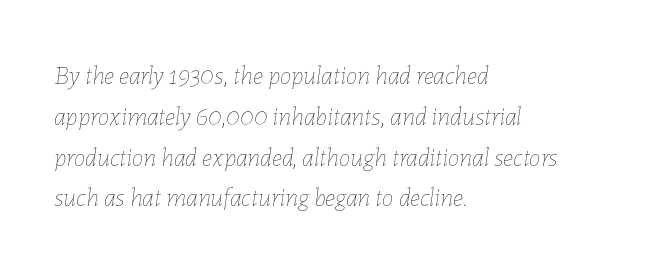
The image shows 26 px text type, italic (leaning right); set left-aligned, normal line spacing (1.57x), normal letter spacing, not underlined.
